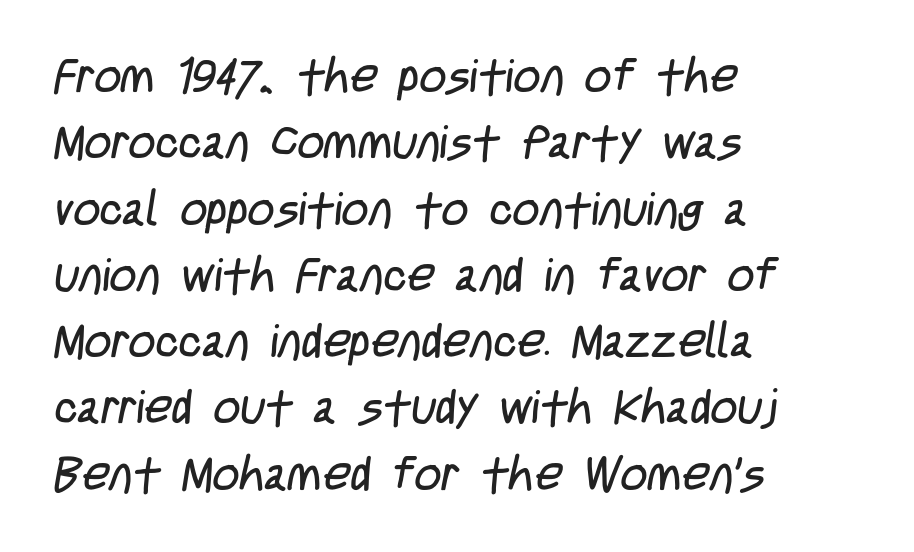
The image shows 47 px regular-weight, condensed sans-serif type; set left-aligned, normal line spacing (1.41x), normal letter spacing, not underlined; low stroke contrast and a large x-height.
